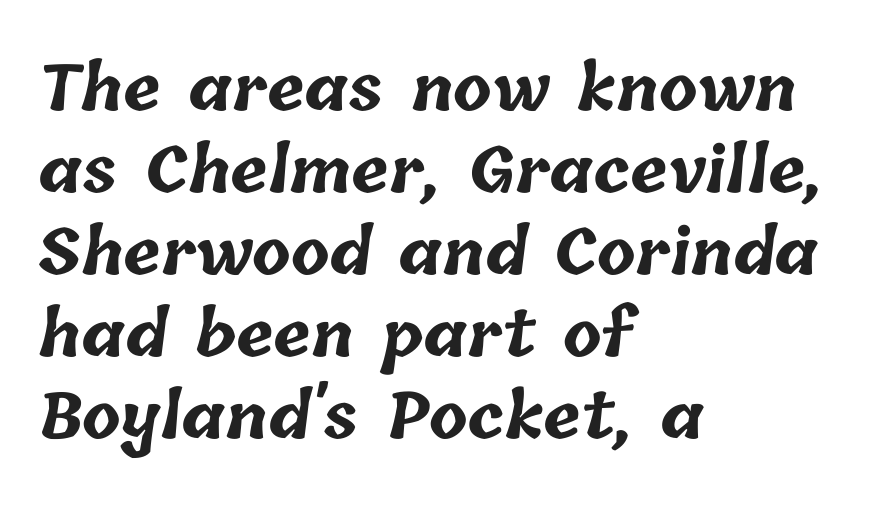
Q: Is the text bold? A: Yes.
Q: Is the text underlined? A: No.
Q: How is the paragraph aligned? A: Left-aligned.
Q: Is the spacing between letters normal or unusually wide? A: Normal.
Q: Is the spacing between lines tight, normal or loose? A: Normal.
Q: Width (condensed, normal, or wide)? A: Normal.
Q: Stroke contrast? A: Low.
Q: x-height? A: Medium.
Q: Monospaced? A: No.
